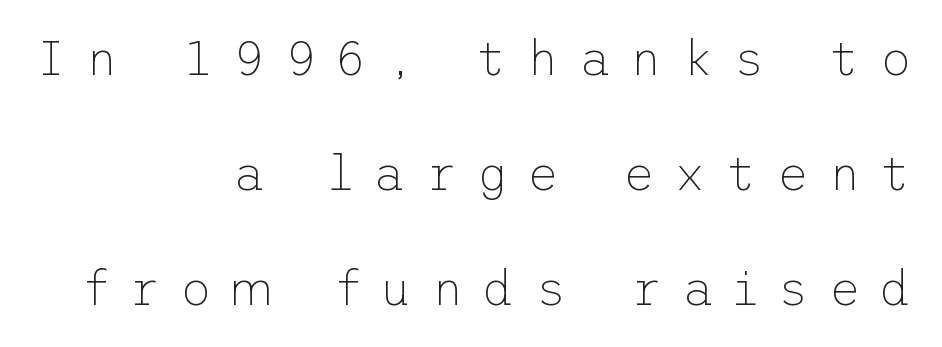
Q: Is the text bold? A: No.
Q: Is the text italic (slanted)? A: No, it is upright.
Q: Is the typeface a serif or a sans-serif typeface? A: Sans-serif.
Q: Is the text underlined? A: No.
Q: How is the paragraph aligned? A: Right-aligned.
Q: Is the spacing between letters normal or unusually wide? A: Unusually wide.
Q: Is the spacing between lines tight, normal or loose? A: Loose.
Q: Width (condensed, normal, or wide)? A: Normal.
Q: Stroke contrast? A: Low.
Q: x-height? A: Medium.
